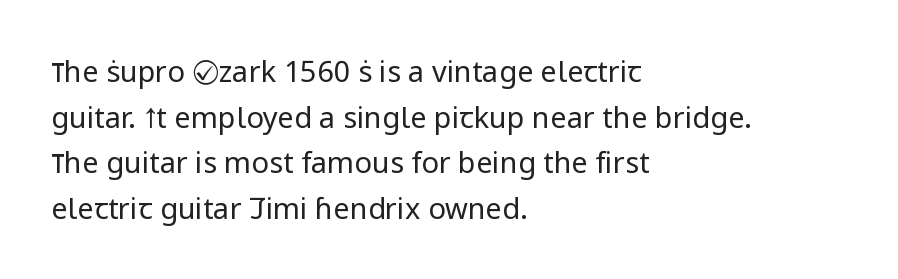
The image shows 29 px regular-weight sans-serif type, upright; set left-aligned, normal line spacing (1.57x), normal letter spacing, not underlined; low stroke contrast and a medium x-height.
